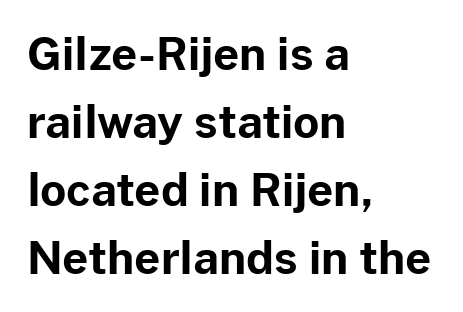
{"serif": "no", "italic": "no", "bold": "yes", "weight": "bold", "width": "normal", "stroke_contrast": "low", "x_height": "medium", "monospaced": "no", "underline": "no", "align": "left", "line_spacing": "normal", "line_spacing_ratio": 1.51, "letter_spacing": "normal", "letter_spacing_em": 0.0, "glyph_px": 45}
